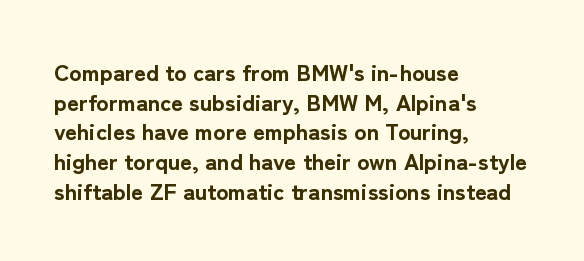
{"italic": "no", "bold": "yes", "underline": "no", "align": "left", "line_spacing": "normal", "line_spacing_ratio": 1.29, "letter_spacing": "normal", "letter_spacing_em": 0.0, "glyph_px": 23}
